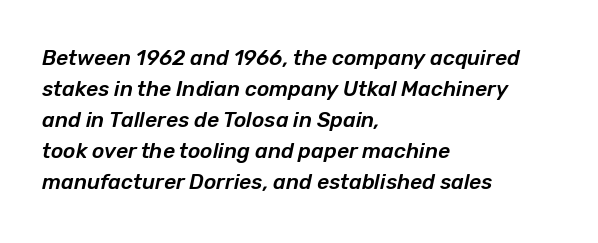
Regarding leading, the lines here are spaced in the standard way. An italicized treatment has been applied to the whole sample. This rendering features lettering with no underline. Caption: multi-line text, flush left, ragged right. The gaps between neighbouring characters are ordinary and unremarkable.
